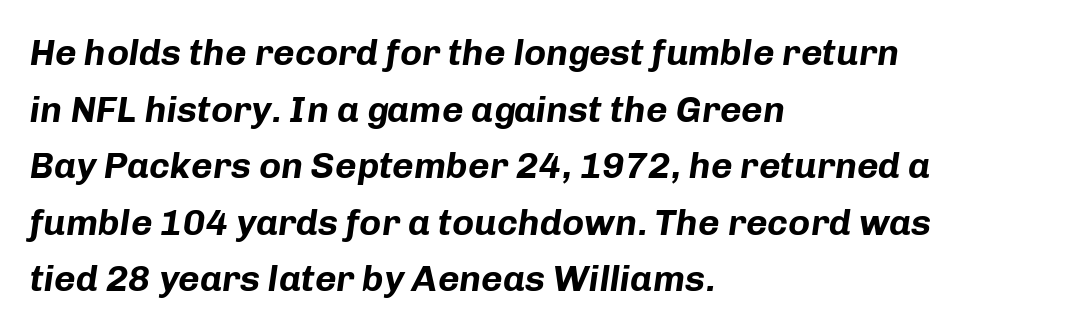
Each glyph is drawn with heavy, bold strokes. Nobody touched the tracking dial on this one. This sample is left-justified, so line endings fall wherever the words run out. Bare-footed words on every line.
